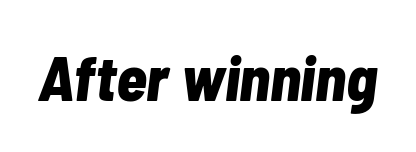
{"italic": "yes", "lean": "right", "slant_degrees": 7, "bold": "yes", "weight": "bold", "width": "condensed", "stroke_contrast": "low", "x_height": "medium", "monospaced": "no", "underline": "no", "letter_spacing": "normal", "letter_spacing_em": 0.0, "glyph_px": 63}
